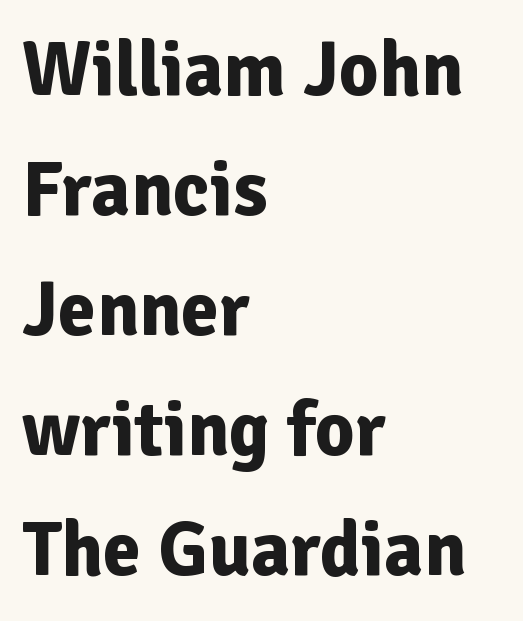
A typesetter would mark this as roman, not italic. Underline: absent. Between one letter and the next there's only the usual sliver of space. You could not count columns in this text — the font is proportionally spaced. Line beginnings align vertically; line endings do not.
